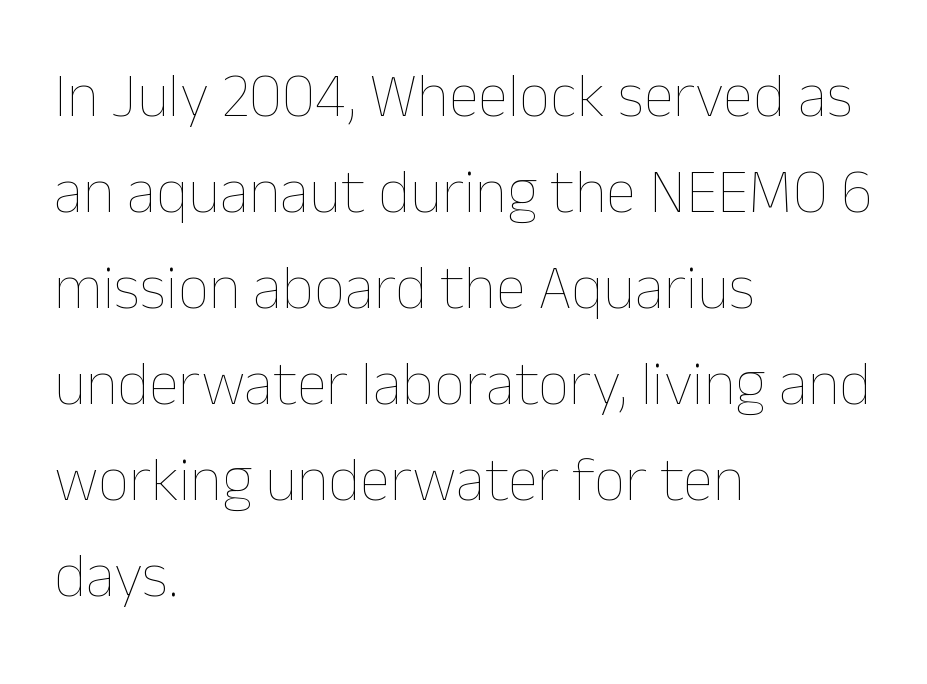
Q: Is the text bold? A: No.
Q: Is the text italic (slanted)? A: No, it is upright.
Q: Is the text underlined? A: No.
Q: How is the paragraph aligned? A: Left-aligned.
Q: Is the spacing between letters normal or unusually wide? A: Normal.
Q: Is the spacing between lines tight, normal or loose? A: Normal.
Q: Width (condensed, normal, or wide)? A: Normal.
Q: Stroke contrast? A: Low.
Q: x-height? A: Medium.
Q: Monospaced? A: No.
